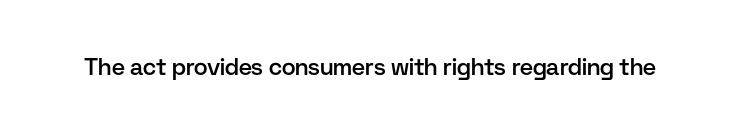
The image shows 23 px text type, upright; set normal letter spacing, not underlined.
